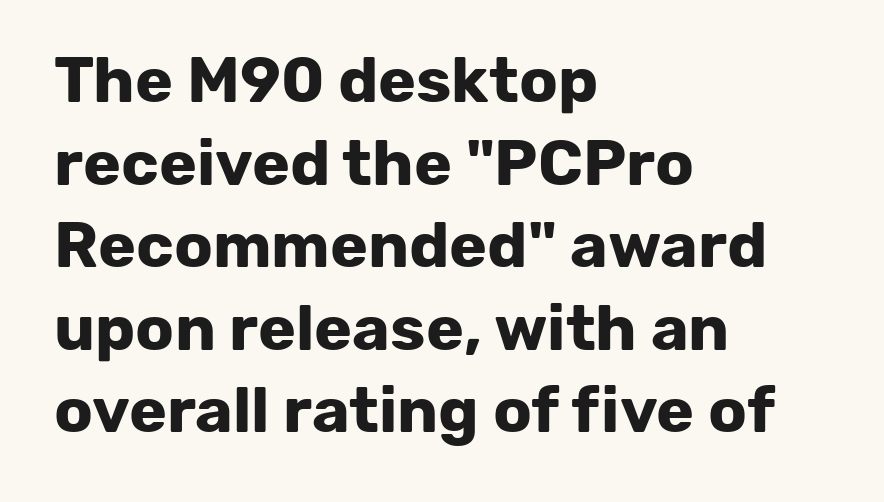
Q: Is the text bold? A: Yes.
Q: Is the text italic (slanted)? A: No, it is upright.
Q: Is the typeface a serif or a sans-serif typeface? A: Sans-serif.
Q: Is the text underlined? A: No.
Q: How is the paragraph aligned? A: Left-aligned.
Q: Is the spacing between letters normal or unusually wide? A: Normal.
Q: Is the spacing between lines tight, normal or loose? A: Normal.
Q: Width (condensed, normal, or wide)? A: Normal.
Q: Stroke contrast? A: Low.
Q: x-height? A: Medium.
Q: Monospaced? A: No.
